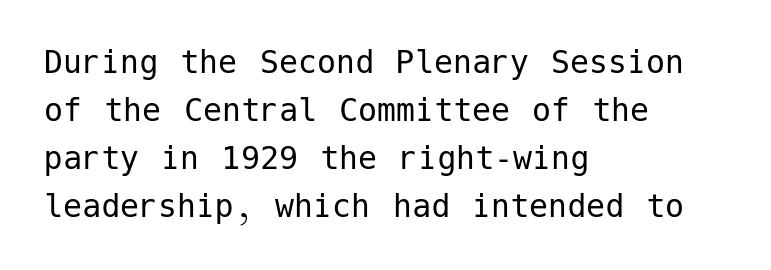
You can tell it's not italic because the verticals are truly vertical. Weight: in the light-to-regular range. Caption: standard tracking, unaltered. Just letters on the line, the space beneath them empty.
